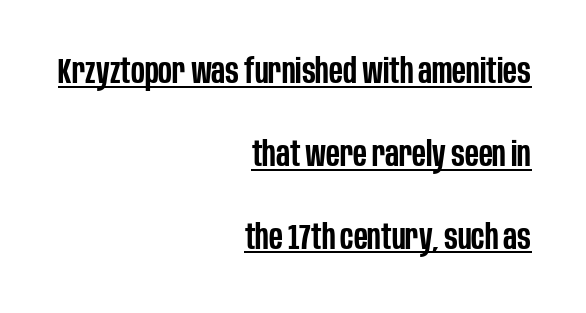
Q: Is the text bold? A: Semi-bold.
Q: Is the text italic (slanted)? A: No, it is upright.
Q: Is the typeface a serif or a sans-serif typeface? A: Sans-serif.
Q: Is the text underlined? A: Yes.
Q: How is the paragraph aligned? A: Right-aligned.
Q: Is the spacing between letters normal or unusually wide? A: Normal.
Q: Is the spacing between lines tight, normal or loose? A: Loose.
Q: Width (condensed, normal, or wide)? A: Condensed.
Q: Stroke contrast? A: Low.
Q: x-height? A: Large.
Q: Monospaced? A: No.
